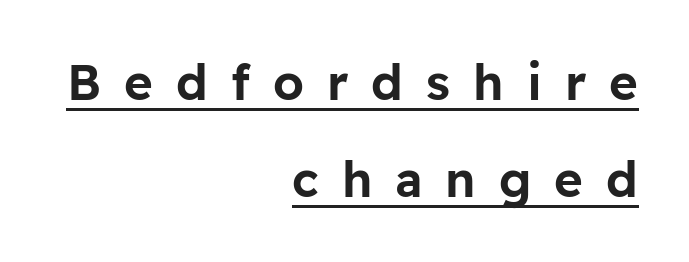
{"serif": "no", "italic": "no", "width": "normal", "stroke_contrast": "low", "x_height": "medium", "monospaced": "no", "underline": "yes", "align": "right", "line_spacing": "loose", "line_spacing_ratio": 1.98, "letter_spacing": "wide", "letter_spacing_em": 0.47, "glyph_px": 49}
